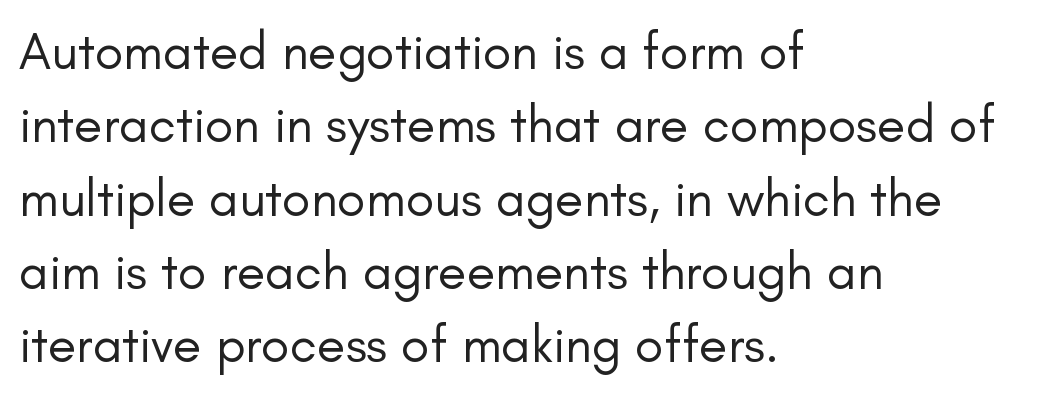
Q: Is the text bold? A: No.
Q: Is the text italic (slanted)? A: No, it is upright.
Q: Is the typeface a serif or a sans-serif typeface? A: Sans-serif.
Q: Is the text underlined? A: No.
Q: How is the paragraph aligned? A: Left-aligned.
Q: Is the spacing between letters normal or unusually wide? A: Normal.
Q: Is the spacing between lines tight, normal or loose? A: Normal.
Q: Width (condensed, normal, or wide)? A: Normal.
Q: Stroke contrast? A: Low.
Q: x-height? A: Small.
Q: Monospaced? A: No.
